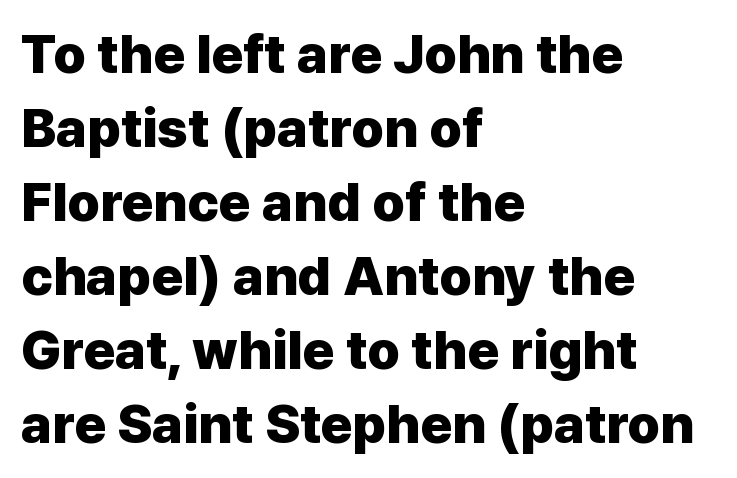
A bare baseline throughout the passage. The rendering keeps characters at their native spacing. A typesetter would mark this as roman, not italic. The ragged edge is on the right, which tells us the setting is flush left. A full-strength bold gives these letters their thick strokes. The face used here is a sans, in the tradition of grotesques and geometrics.
